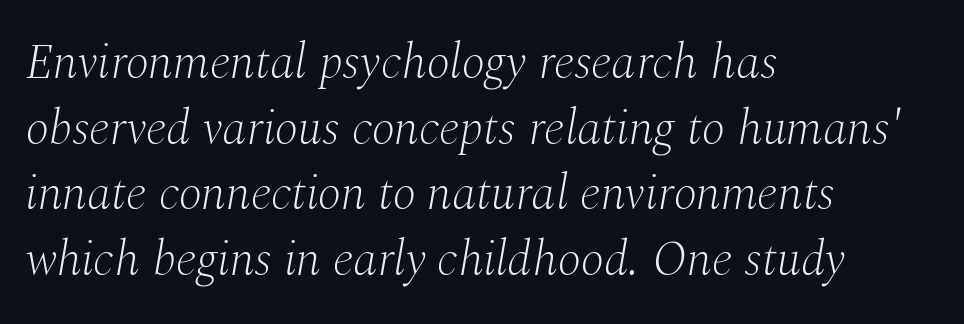
{"serif": "yes", "italic": "yes", "lean": "right", "slant_degrees": 10, "bold": "no", "weight": "light", "width": "normal", "stroke_contrast": "medium", "x_height": "medium", "monospaced": "no", "underline": "no", "align": "left", "line_spacing": "normal", "line_spacing_ratio": 1.34, "letter_spacing": "normal", "letter_spacing_em": 0.0, "glyph_px": 49}
